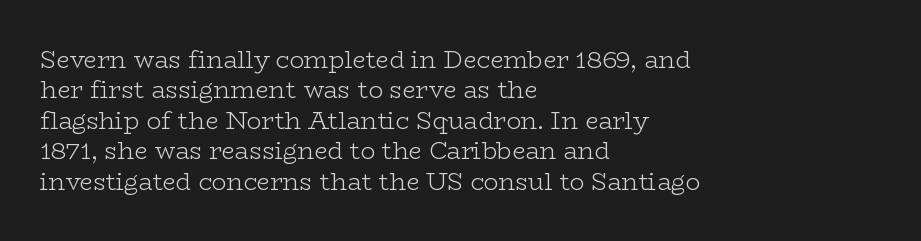
{"italic": "no", "bold": "no", "underline": "no", "align": "left", "line_spacing": "normal", "line_spacing_ratio": 1.27, "letter_spacing": "normal", "letter_spacing_em": 0.0, "glyph_px": 24}
